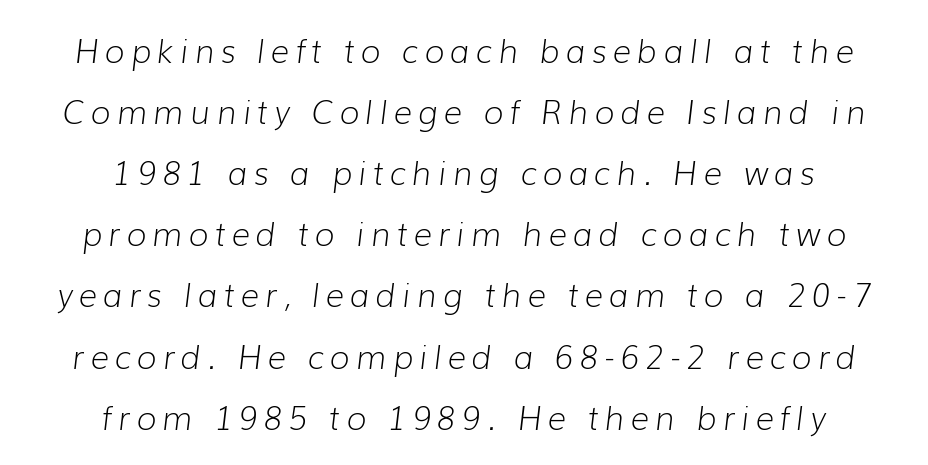
{"italic": "yes", "lean": "right", "slant_degrees": 7, "bold": "no", "weight": "light", "width": "normal", "stroke_contrast": "low", "x_height": "medium", "monospaced": "no", "underline": "no", "align": "center", "line_spacing": "loose", "line_spacing_ratio": 1.91, "letter_spacing": "wide", "letter_spacing_em": 0.2, "glyph_px": 32}
